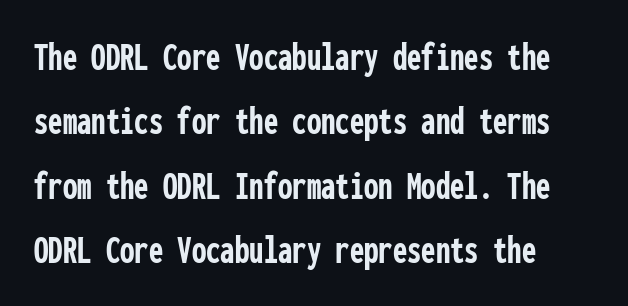
The font's upright variant was chosen for this text. Whoever set this chose a conventional vertical rhythm. The face used here has the dense, thick strokes of a bold. These lines are rendered in a fixed-pitch font.
